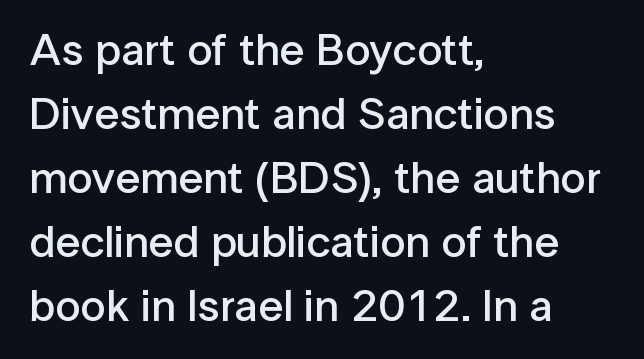
{"serif": "no", "italic": "no", "bold": "semi", "weight": "semibold", "width": "normal", "stroke_contrast": "low", "x_height": "medium", "monospaced": "no", "underline": "no", "align": "left", "line_spacing": "normal", "line_spacing_ratio": 1.42, "letter_spacing": "normal", "letter_spacing_em": 0.0, "glyph_px": 45}
